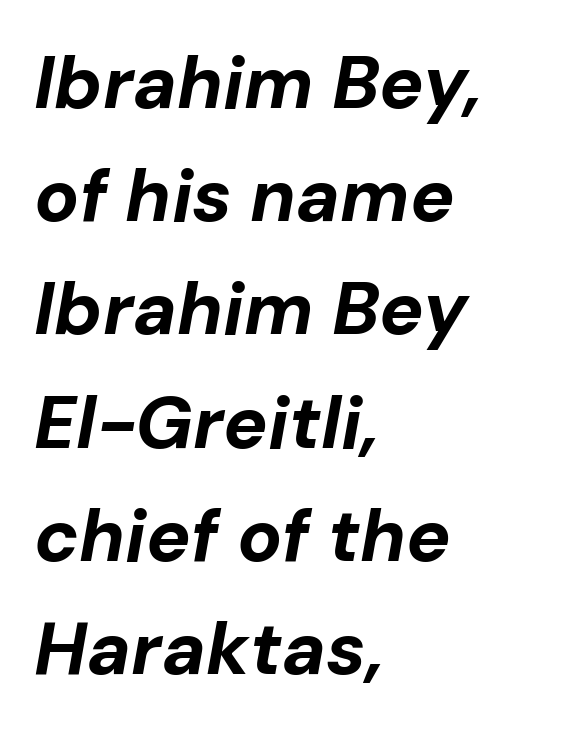
{"italic": "yes", "lean": "right", "slant_degrees": 10, "bold": "yes", "weight": "bold", "width": "normal", "stroke_contrast": "low", "x_height": "medium", "monospaced": "no", "underline": "no", "align": "left", "line_spacing": "normal", "line_spacing_ratio": 1.53, "letter_spacing": "normal", "letter_spacing_em": 0.0, "glyph_px": 74}
